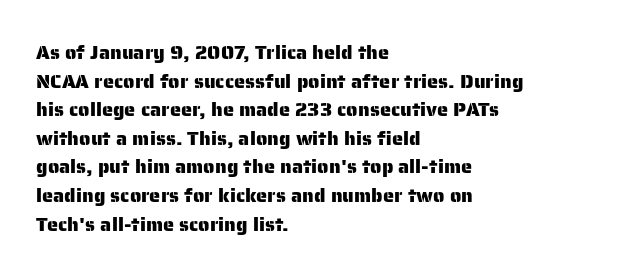
The image shows 20 px text type, upright; set left-aligned, normal line spacing (1.43x), normal letter spacing, not underlined.
